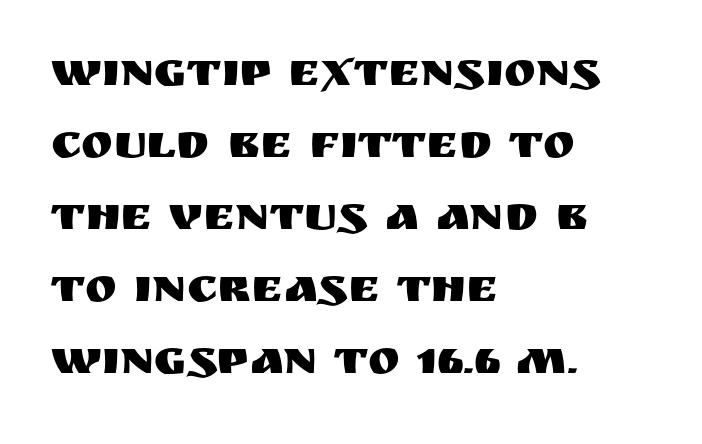
The rendering uses natural spacing where letterforms have individual widths. Tracking value appears to be zero — textbook default spacing. The typography opts for an upright posture over an oblique one. A normal amount of white space separates one row of letters from the next.
